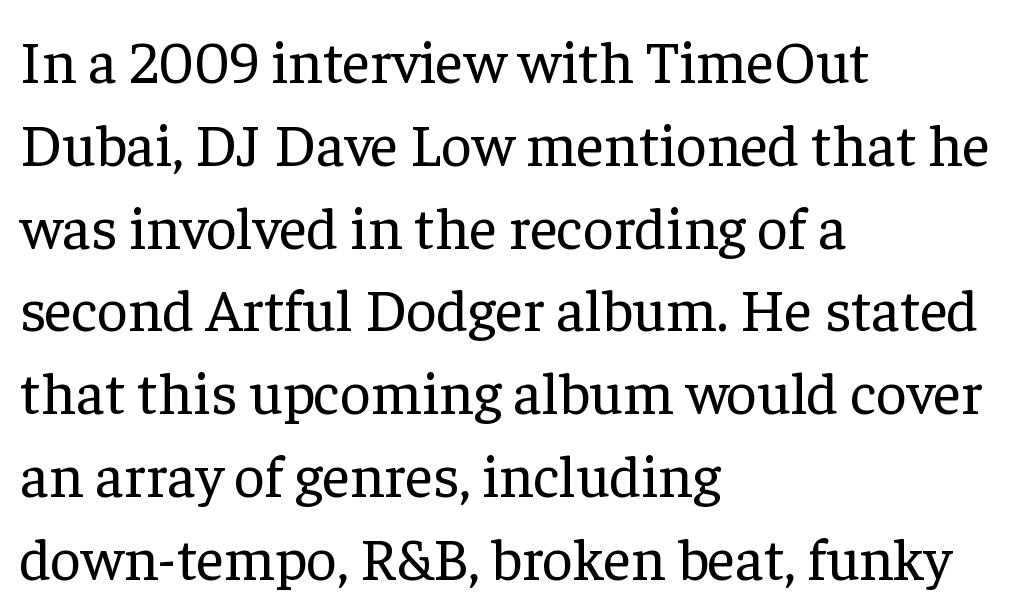
Here the glyphs are tracked normally, forming tight word shapes. Every character sits straight up, as roman type does. Glance below the letters and you will spot only blank space. Old-style or modern, the face here clearly has serifs. Heft: none added — not bold. In terms of leading, this rendering sits right in the middle.
